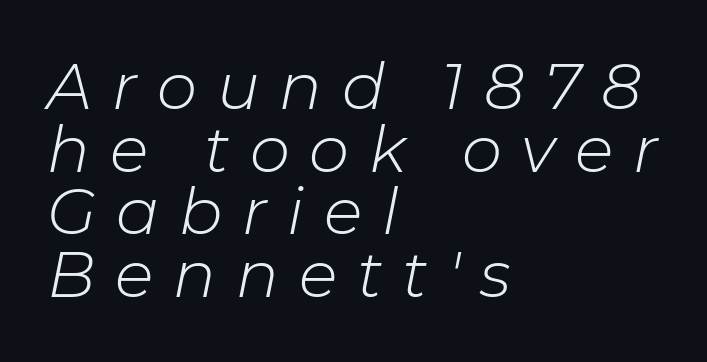
Q: Is the text bold? A: No.
Q: Is the text italic (slanted)? A: Yes, it leans right by about 11 degrees.
Q: Is the text underlined? A: No.
Q: How is the paragraph aligned? A: Left-aligned.
Q: Is the spacing between letters normal or unusually wide? A: Unusually wide.
Q: Is the spacing between lines tight, normal or loose? A: Tight.
Q: Width (condensed, normal, or wide)? A: Normal.
Q: Stroke contrast? A: Low.
Q: x-height? A: Medium.
Q: Monospaced? A: No.
